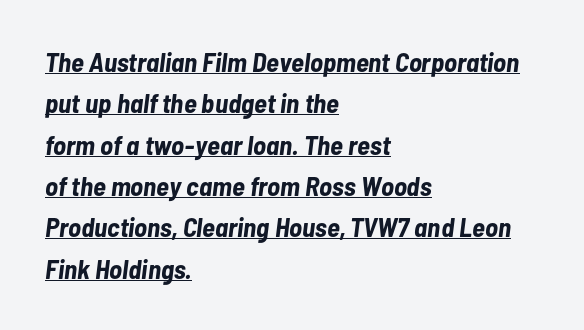
The paragraph has a hard left edge and a soft right edge. Does the lettering tilt? It does — this is italic. Heft: maximum for text — a bold. Regarding leading, the lines here are spaced in the standard way. Nothing unusual about the tracking: characters are spaced as the font intends.
